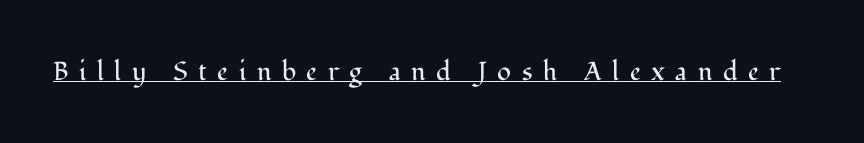
Bold? No — there's no thickening of the strokes. The axis of the letterforms is exactly vertical. Tracking here is generous; glyphs stand well apart from one another. Descenders here cross a horizontal rule under the line.
